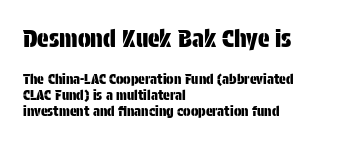
Q: Is the text italic (slanted)? A: No, it is upright.
Q: Is the text underlined? A: No.
Q: How is the paragraph aligned? A: Left-aligned.
Q: Is the spacing between letters normal or unusually wide? A: Normal.
Q: Is the spacing between lines tight, normal or loose? A: Tight.
Q: Which block of text is set in a larger size, the first (top) or the second (bottom)? A: The first (top) one.
